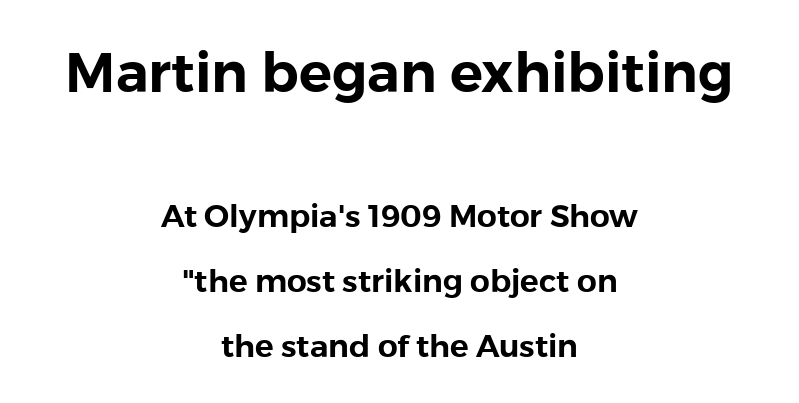
Q: Is the text italic (slanted)? A: No, it is upright.
Q: Is the typeface a serif or a sans-serif typeface? A: Sans-serif.
Q: Is the text underlined? A: No.
Q: How is the paragraph aligned? A: Centered.
Q: Is the spacing between letters normal or unusually wide? A: Normal.
Q: Is the spacing between lines tight, normal or loose? A: Loose.
Q: Which block of text is set in a larger size, the first (top) or the second (bottom)? A: The first (top) one.
Q: Width (condensed, normal, or wide)? A: Normal.
Q: Stroke contrast? A: Low.
Q: x-height? A: Medium.
Q: Monospaced? A: No.
